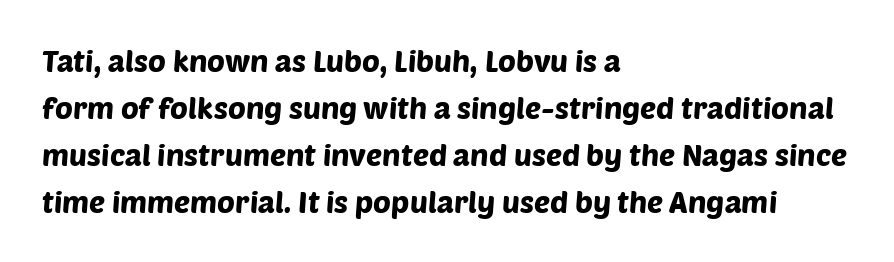
Q: Is the typeface a serif or a sans-serif typeface? A: Sans-serif.
Q: Is the text underlined? A: No.
Q: How is the paragraph aligned? A: Left-aligned.
Q: Is the spacing between letters normal or unusually wide? A: Normal.
Q: Is the spacing between lines tight, normal or loose? A: Normal.
Q: Width (condensed, normal, or wide)? A: Normal.
Q: Stroke contrast? A: Low.
Q: x-height? A: Large.
Q: Monospaced? A: No.
